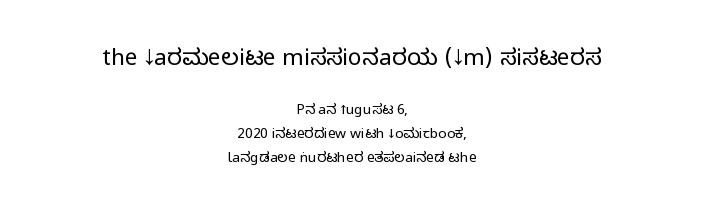
The image shows 23 px text type, upright; set centered, line spacing 1.71x, normal letter spacing, not underlined; the first (top) block is 1.64x larger.
